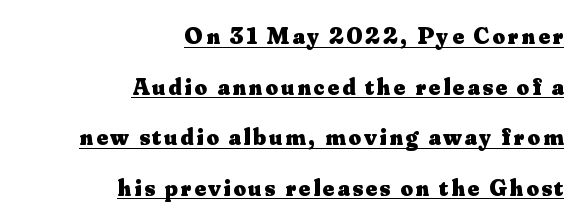
The words here are underlined. A flush-right, rag-left setting is used for this passage. The lettering stays uniformly vertical, giving the passage a roman look. Pretty heavy lettering here — definitely bold.
